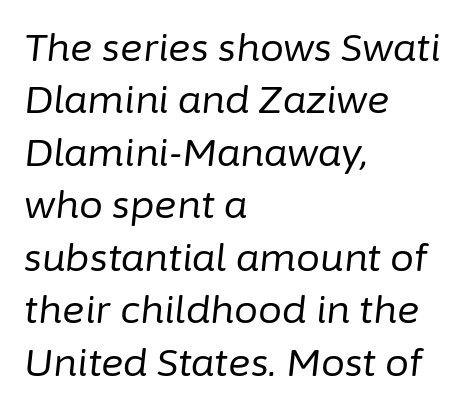
The image shows 38 px regular-weight type, italic (leaning right); set left-aligned, normal line spacing (1.38x), normal letter spacing, not underlined; low stroke contrast and a medium x-height.
